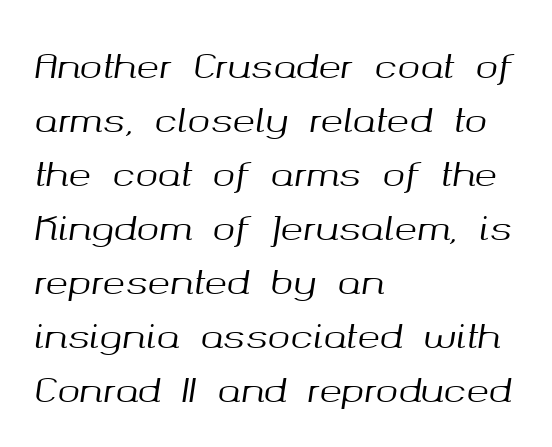
Q: Is the text italic (slanted)? A: Yes, it leans right by about 8 degrees.
Q: Is the text underlined? A: No.
Q: How is the paragraph aligned? A: Left-aligned.
Q: Is the spacing between letters normal or unusually wide? A: Normal.
Q: Is the spacing between lines tight, normal or loose? A: Normal.
Q: Width (condensed, normal, or wide)? A: Normal.
Q: Stroke contrast? A: Medium.
Q: x-height? A: Medium.
Q: Monospaced? A: No.
